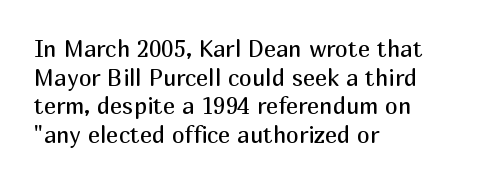
Q: Is the text bold? A: No.
Q: Is the text italic (slanted)? A: No, it is upright.
Q: Is the text underlined? A: No.
Q: How is the paragraph aligned? A: Left-aligned.
Q: Is the spacing between letters normal or unusually wide? A: Normal.
Q: Is the spacing between lines tight, normal or loose? A: Normal.
